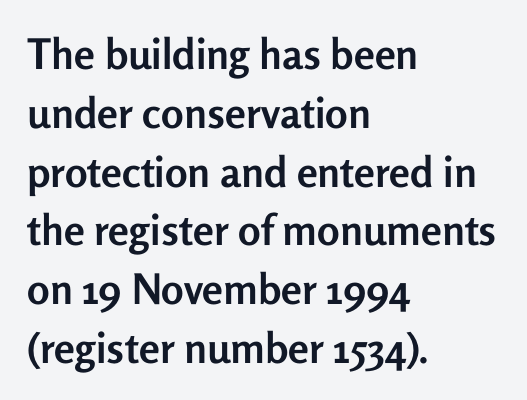
The image shows 42 px semibold sans-serif type, upright; set left-aligned, normal line spacing (1.4x), normal letter spacing, not underlined; low stroke contrast and a medium x-height.
